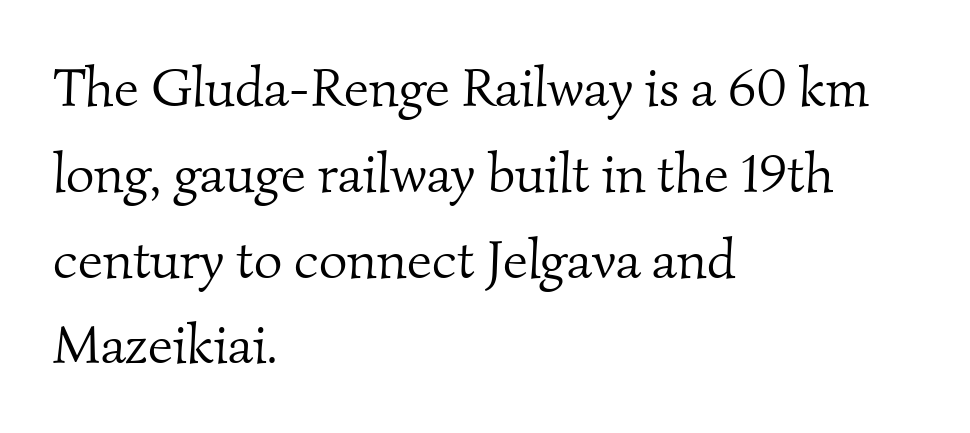
The image shows 55 px light serif type; set left-aligned, normal line spacing (1.56x), normal letter spacing, not underlined; medium stroke contrast and a small x-height.
